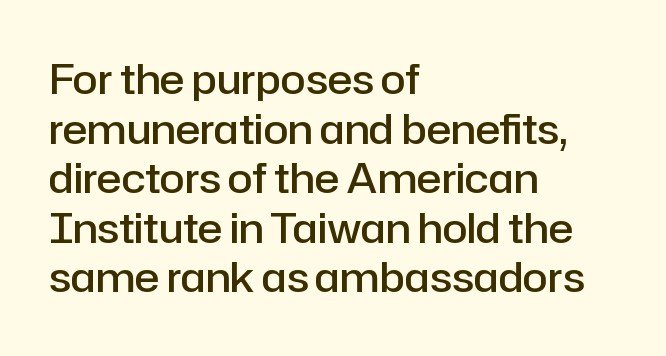
{"serif": "no", "italic": "no", "bold": "semi", "weight": "semibold", "width": "normal", "stroke_contrast": "low", "x_height": "medium", "monospaced": "no", "underline": "no", "align": "left", "line_spacing_ratio": 1.21, "letter_spacing": "normal", "letter_spacing_em": 0.0, "glyph_px": 41}
